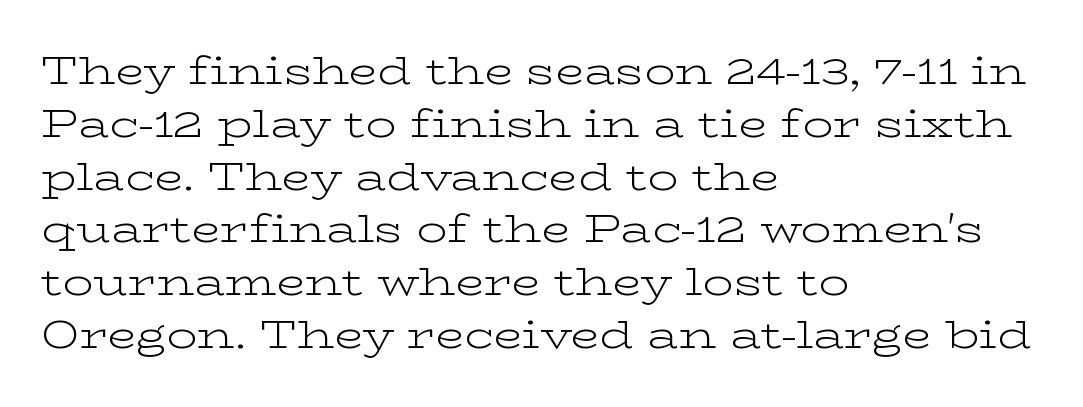
{"serif": "yes", "italic": "no", "bold": "no", "weight": "light", "width": "wide", "stroke_contrast": "low", "x_height": "medium", "monospaced": "no", "underline": "no", "align": "left", "line_spacing": "normal", "line_spacing_ratio": 1.39, "letter_spacing": "normal", "letter_spacing_em": 0.0, "glyph_px": 38}
